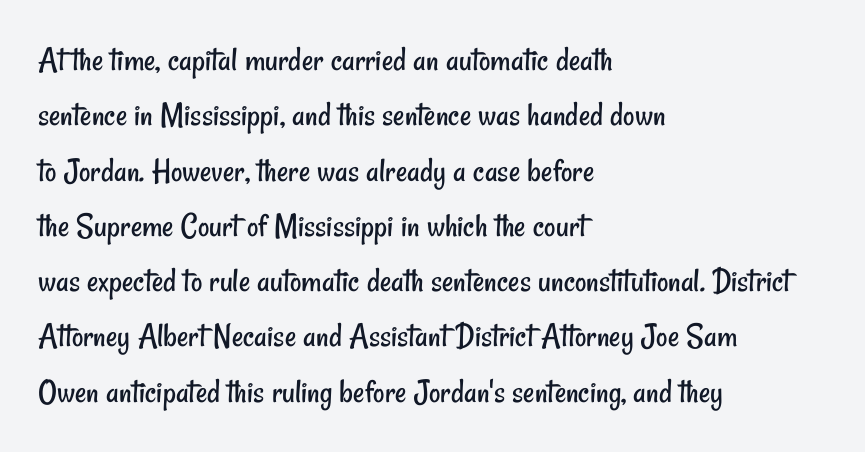
{"serif": "no", "bold": "no", "weight": "regular", "width": "condensed", "stroke_contrast": "low", "x_height": "small", "monospaced": "no", "underline": "no", "align": "left", "line_spacing": "normal", "line_spacing_ratio": 1.58, "letter_spacing": "normal", "letter_spacing_em": 0.0, "glyph_px": 35}
